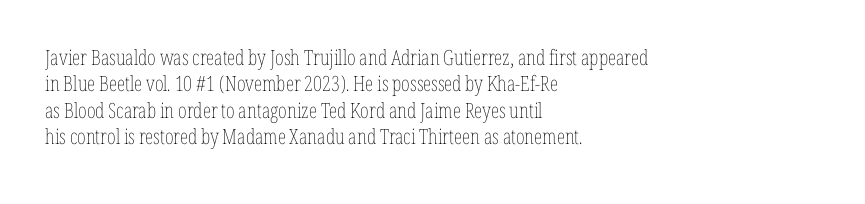
Q: Is the text bold? A: No.
Q: Is the text italic (slanted)? A: No, it is upright.
Q: Is the text underlined? A: No.
Q: How is the paragraph aligned? A: Left-aligned.
Q: Is the spacing between letters normal or unusually wide? A: Normal.
Q: Is the spacing between lines tight, normal or loose? A: Normal.
